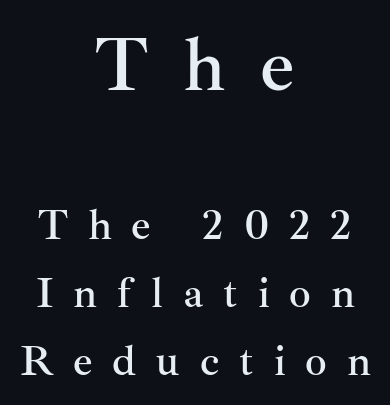
The initial chunk of copy outweighs the following chunk in type size. Observe the wide spacing: letters keep a clear distance from each other. The lines are quadded center. Old-style or modern, the face here clearly has serifs. Do the letters lean? They stand straight.
